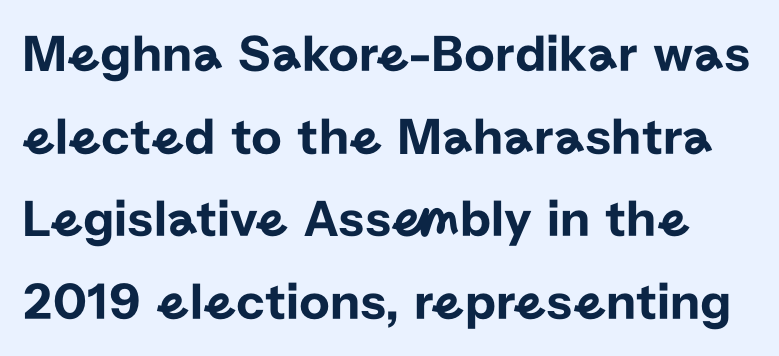
The image shows 53 px sans-serif type, upright; set normal line spacing (1.56x), normal letter spacing, not underlined; low stroke contrast and a medium x-height.
